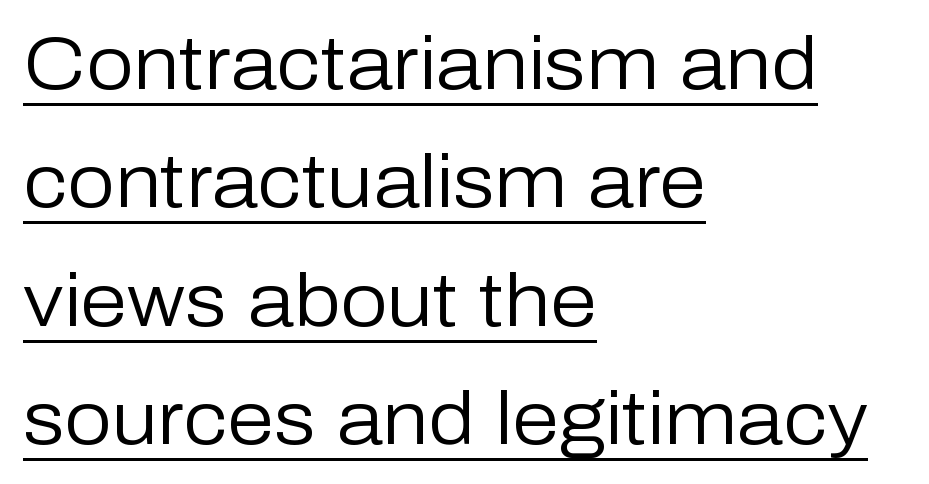
Nope, no serifs anywhere on these letters. Is this a fixed-width face? No — the glyphs have proportional, varying widths. Posture: upright roman. The designer left line spacing at the default. Every row of glyphs begins at an identical x-position on the left.
